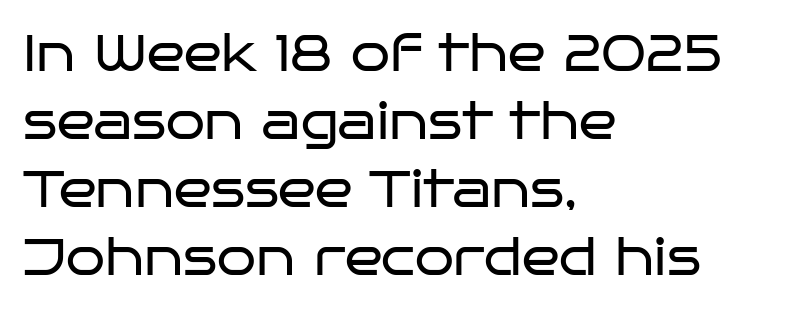
The image shows 50 px regular-weight, wide sans-serif type, upright; set left-aligned, normal line spacing (1.36x), normal letter spacing, not underlined; low stroke contrast and a large x-height.
